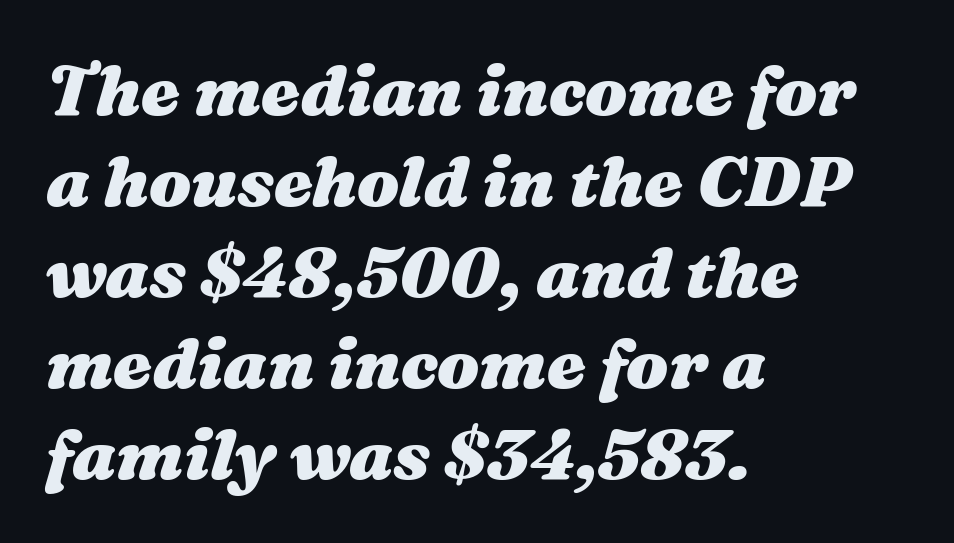
{"italic": "yes", "lean": "right", "slant_degrees": 16, "bold": "yes", "weight": "heavy", "width": "wide", "stroke_contrast": "medium", "x_height": "medium", "monospaced": "no", "underline": "no", "align": "left", "line_spacing": "normal", "line_spacing_ratio": 1.3, "letter_spacing": "normal", "letter_spacing_em": 0.0, "glyph_px": 70}
